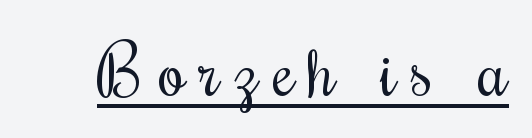
{"bold": "no", "weight": "regular", "width": "condensed", "stroke_contrast": "medium", "x_height": "small", "monospaced": "no", "underline": "yes", "letter_spacing": "wide", "letter_spacing_em": 0.21, "glyph_px": 69}
